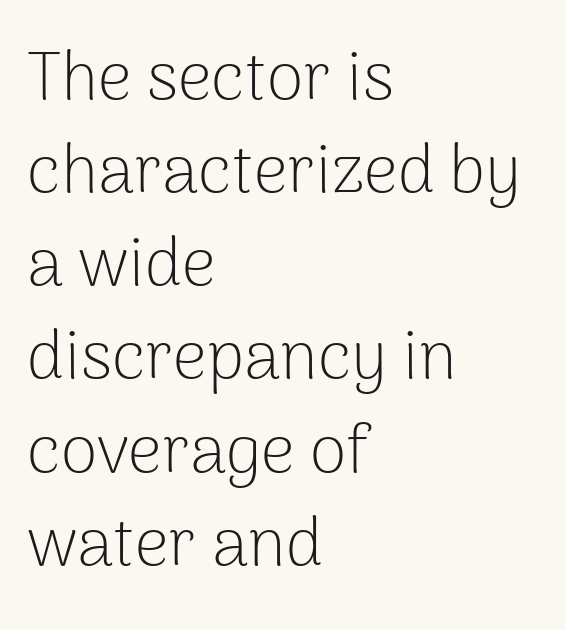
The font family rendered here belongs to the sans-serif group. The letterforms sit at book weight or below. Rendered with straight, roman letterforms. The words here are not underlined.
